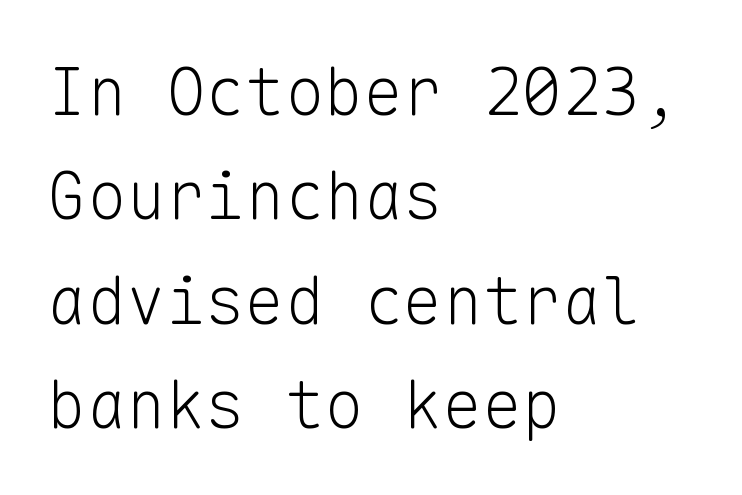
The image shows 66 px light sans-serif type, upright, monospaced; set left-aligned, normal line spacing (1.58x), normal letter spacing, not underlined; low stroke contrast and a medium x-height.
